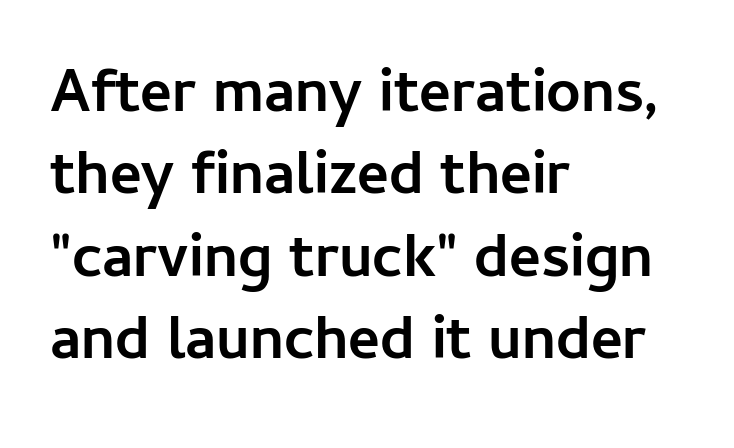
{"serif": "no", "italic": "no", "bold": "yes", "weight": "semibold", "width": "normal", "stroke_contrast": "low", "x_height": "medium", "monospaced": "no", "underline": "no", "align": "left", "line_spacing": "normal", "line_spacing_ratio": 1.35, "letter_spacing": "normal", "letter_spacing_em": 0.0, "glyph_px": 61}
